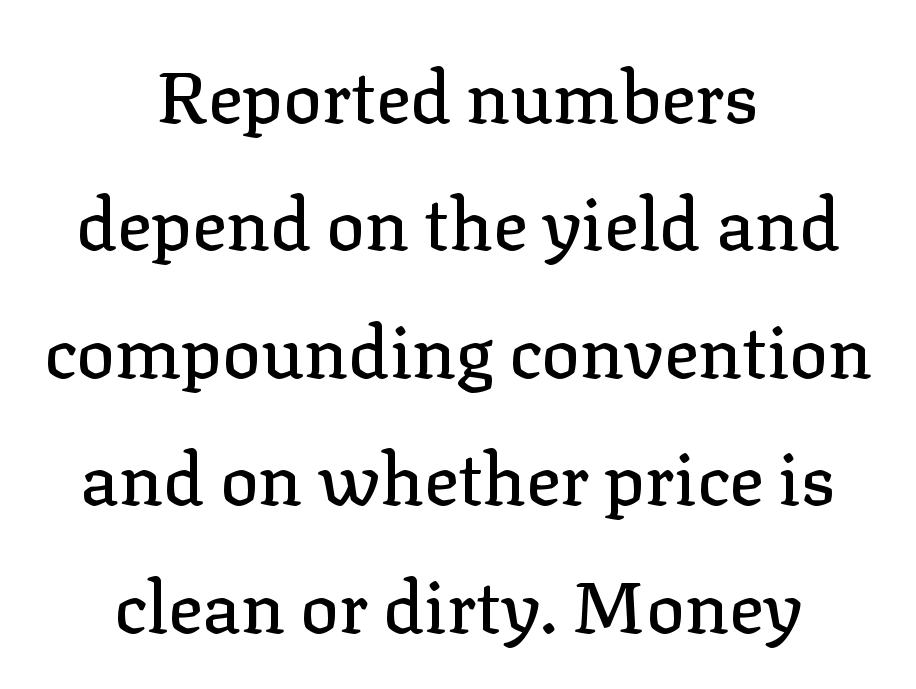
Observe the serifs anchoring each vertical stroke in this sample. The letters stand straight up with perfectly vertical stems. The paragraph has two soft edges and a firm central axis. The rendering uses natural spacing where letterforms have individual widths.
